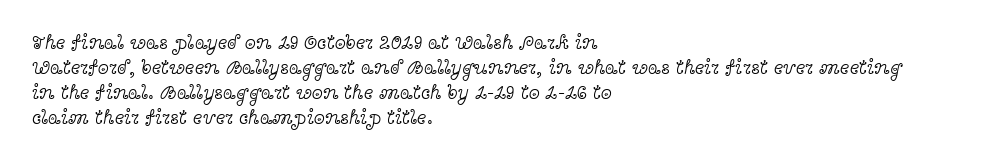
Q: Is the text bold? A: No.
Q: Is the text italic (slanted)? A: Yes.
Q: Is the text underlined? A: No.
Q: How is the paragraph aligned? A: Left-aligned.
Q: Is the spacing between letters normal or unusually wide? A: Normal.
Q: Is the spacing between lines tight, normal or loose? A: Normal.
